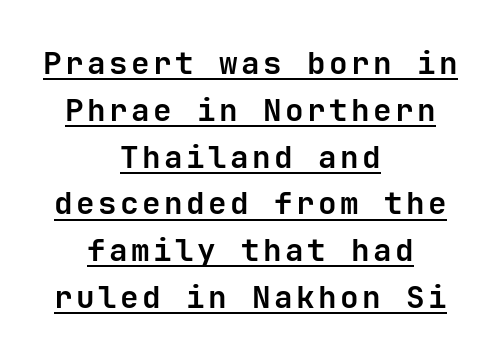
The face used here is a sans, in the tradition of grotesques and geometrics. Leading: standard. The specimen reads as upright at a glance. Descenders here cross a horizontal rule under the line.
